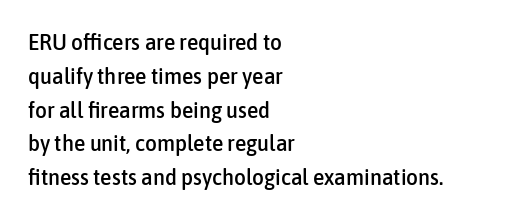
The image shows 23 px text type, upright; set left-aligned, normal line spacing (1.47x), normal letter spacing, not underlined.
